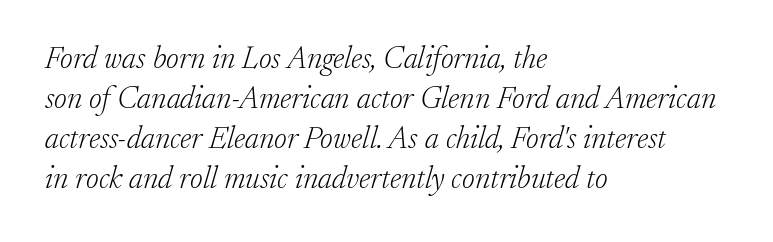
Quick note: italic. A typesetter would label this face a serif. Line beginnings align vertically; line endings do not. Is this a fixed-width face? No — the glyphs have proportional, varying widths.
